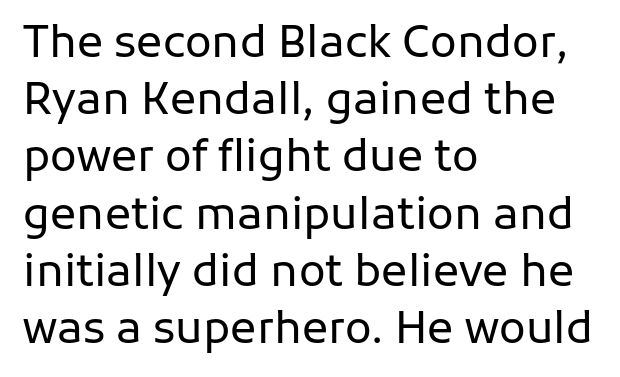
Q: Is the text bold? A: No.
Q: Is the text italic (slanted)? A: No, it is upright.
Q: Is the typeface a serif or a sans-serif typeface? A: Sans-serif.
Q: Is the text underlined? A: No.
Q: How is the paragraph aligned? A: Left-aligned.
Q: Is the spacing between letters normal or unusually wide? A: Normal.
Q: Is the spacing between lines tight, normal or loose? A: Normal.
Q: Width (condensed, normal, or wide)? A: Normal.
Q: Stroke contrast? A: Low.
Q: x-height? A: Medium.
Q: Monospaced? A: No.
